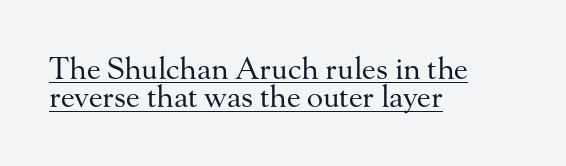
{"serif": "yes", "italic": "no", "bold": "no", "weight": "regular", "width": "normal", "stroke_contrast": "medium", "x_height": "small", "monospaced": "no", "underline": "yes", "align": "left", "line_spacing": "tight", "line_spacing_ratio": 0.95, "letter_spacing": "normal", "letter_spacing_em": 0.0, "glyph_px": 30}
